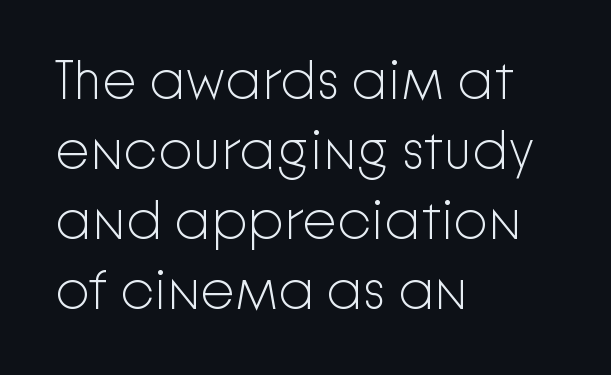
{"serif": "no", "italic": "no", "bold": "no", "weight": "light", "width": "normal", "stroke_contrast": "low", "x_height": "medium", "monospaced": "no", "underline": "no", "align": "left", "line_spacing": "normal", "line_spacing_ratio": 1.27, "letter_spacing": "normal", "letter_spacing_em": 0.0, "glyph_px": 55}
